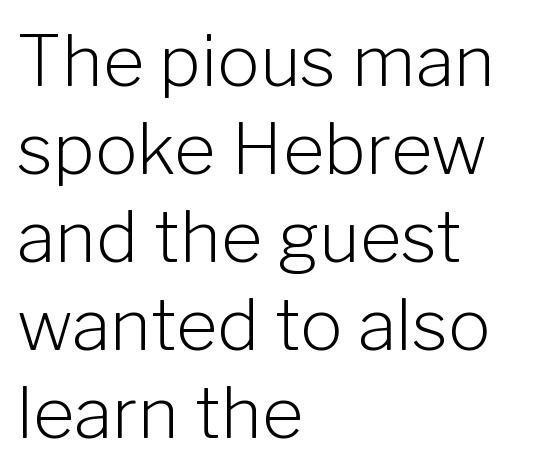
Is this a fixed-width face? No — the glyphs have proportional, varying widths. The typesetting does not lean heavy: it is not bold. Where is the straight margin? On the left. The rendering shows plain stroke endings on the letterforms — a sans-serif design. Spacing between characters is what you'd get straight out of the box. The font's upright variant was chosen for this text.
